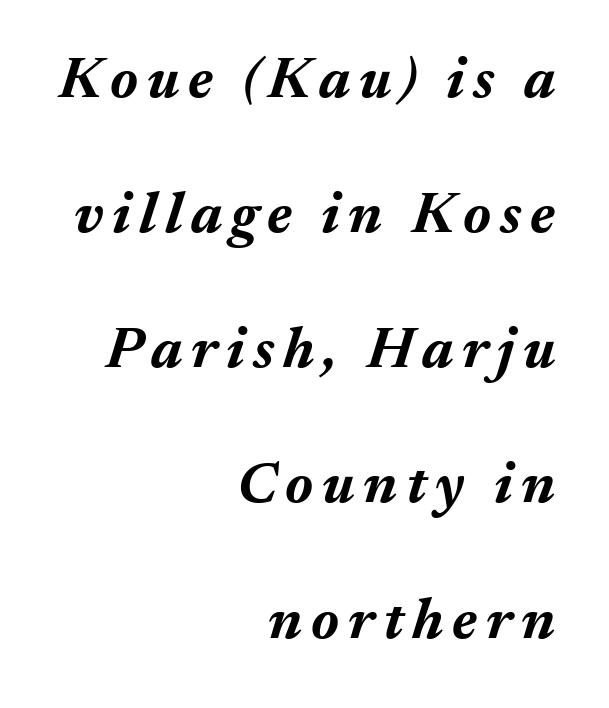
The image shows 58 px bold type, italic (leaning right); set right-aligned, loose line spacing (2.33x), not underlined; medium stroke contrast and a medium x-height.
